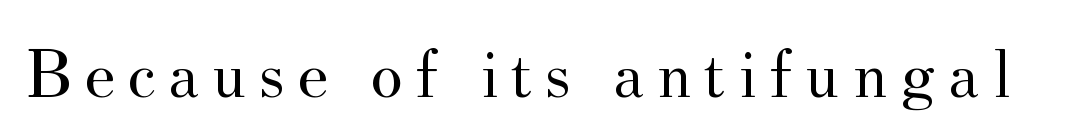
The image shows 70 px regular-weight serif type, upright; set not underlined; medium stroke contrast and a small x-height.
